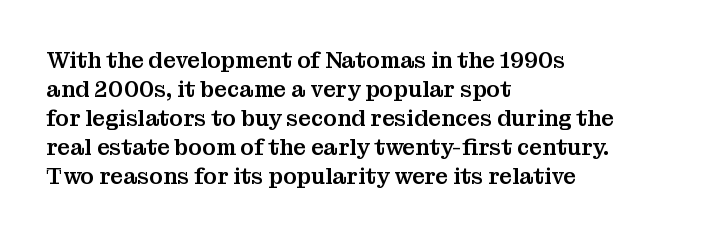
It's the straight-up-and-down kind of type. The horizontal fit of the characters is conventional and even. These lines are set flush left with a ragged right edge. Glance below the letters and you will spot only blank space.
